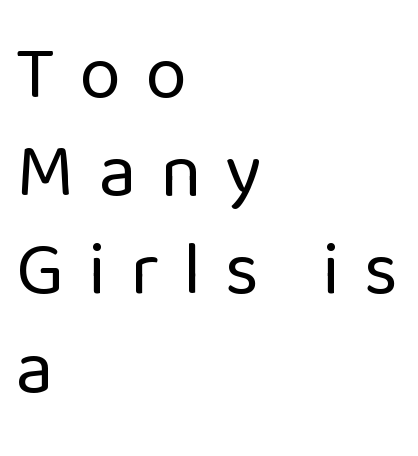
{"serif": "no", "italic": "no", "bold": "no", "weight": "regular", "width": "normal", "stroke_contrast": "low", "x_height": "medium", "monospaced": "no", "underline": "no", "align": "left", "line_spacing": "normal", "line_spacing_ratio": 1.31, "letter_spacing": "wide", "letter_spacing_em": 0.32, "glyph_px": 75}
